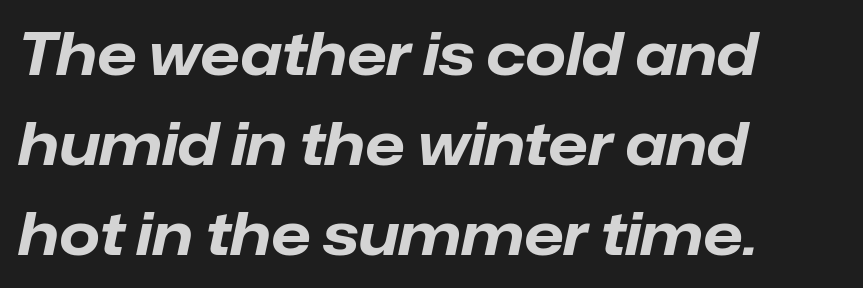
Q: Is the text bold? A: Yes.
Q: Is the text italic (slanted)? A: Yes, it leans right by about 12 degrees.
Q: Is the text underlined? A: No.
Q: How is the paragraph aligned? A: Left-aligned.
Q: Is the spacing between letters normal or unusually wide? A: Normal.
Q: Is the spacing between lines tight, normal or loose? A: Normal.
Q: Width (condensed, normal, or wide)? A: Normal.
Q: Stroke contrast? A: Low.
Q: x-height? A: Medium.
Q: Monospaced? A: No.
